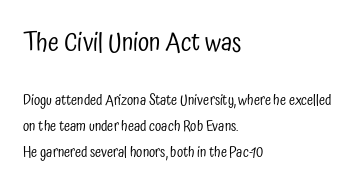
{"italic": "no", "bold": "no", "underline": "no", "align": "left", "line_spacing_ratio": 1.84, "letter_spacing": "normal", "letter_spacing_em": 0.0, "larger_block": "first", "size_ratio": 1.79, "glyph_px": 25}
